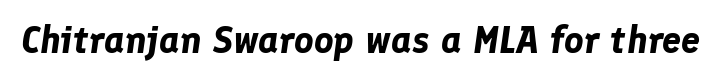
{"italic": "yes", "lean": "right", "slant_degrees": 8, "bold": "yes", "weight": "bold", "width": "normal", "stroke_contrast": "low", "x_height": "medium", "monospaced": "no", "underline": "no", "letter_spacing": "normal", "letter_spacing_em": 0.0, "glyph_px": 38}
